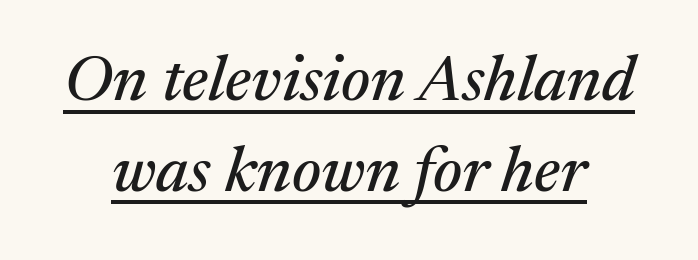
The glyphs look as if they've been sheared to an angle. Between one letter and the next there's only the usual sliver of space. Whoever set this chose a conventional vertical rhythm. Casual observation: everything's sitting right in the middle.
